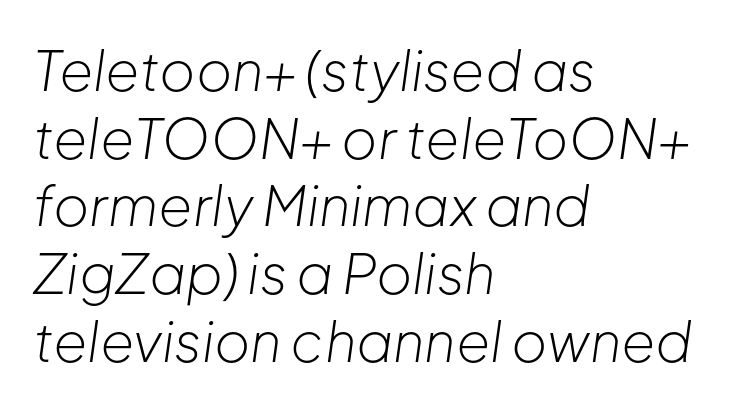
Q: Is the text bold? A: No.
Q: Is the text italic (slanted)? A: Yes, it leans right by about 8 degrees.
Q: Is the text underlined? A: No.
Q: How is the paragraph aligned? A: Left-aligned.
Q: Is the spacing between letters normal or unusually wide? A: Normal.
Q: Width (condensed, normal, or wide)? A: Normal.
Q: Stroke contrast? A: Low.
Q: x-height? A: Medium.
Q: Monospaced? A: No.
